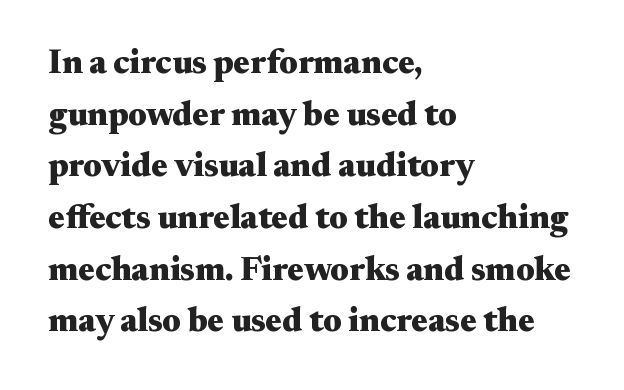
{"serif": "yes", "italic": "no", "bold": "yes", "weight": "heavy", "width": "wide", "stroke_contrast": "medium", "x_height": "small", "monospaced": "no", "underline": "no", "align": "left", "line_spacing": "normal", "line_spacing_ratio": 1.52, "letter_spacing": "normal", "letter_spacing_em": 0.0, "glyph_px": 34}
